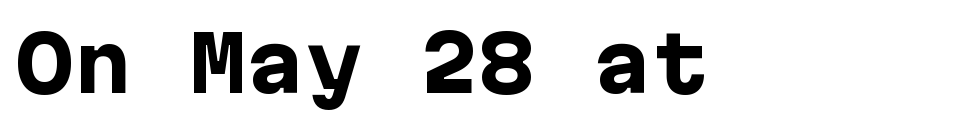
Q: Is the text bold? A: Yes.
Q: Is the text italic (slanted)? A: No, it is upright.
Q: Is the typeface a serif or a sans-serif typeface? A: Sans-serif.
Q: Is the text underlined? A: No.
Q: Is the spacing between letters normal or unusually wide? A: Normal.
Q: Width (condensed, normal, or wide)? A: Normal.
Q: Stroke contrast? A: Low.
Q: x-height? A: Medium.
